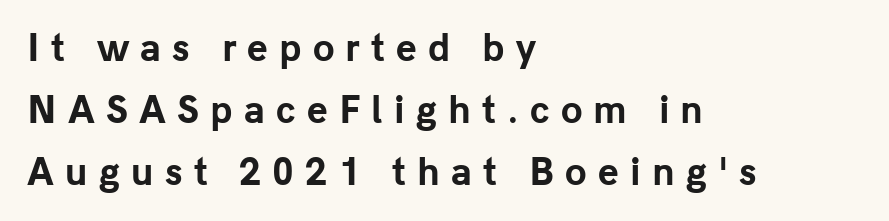
{"serif": "no", "italic": "no", "bold": "yes", "weight": "bold", "width": "normal", "stroke_contrast": "low", "x_height": "medium", "monospaced": "no", "underline": "no", "align": "left", "line_spacing_ratio": 1.77, "letter_spacing": "wide", "letter_spacing_em": 0.32, "glyph_px": 35}
